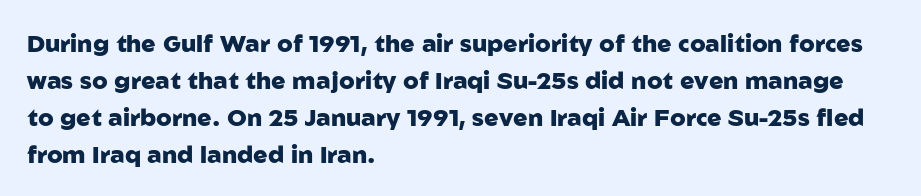
Q: Is the text bold? A: Yes.
Q: Is the text italic (slanted)? A: No, it is upright.
Q: Is the text underlined? A: No.
Q: How is the paragraph aligned? A: Left-aligned.
Q: Is the spacing between letters normal or unusually wide? A: Normal.
Q: Is the spacing between lines tight, normal or loose? A: Normal.
